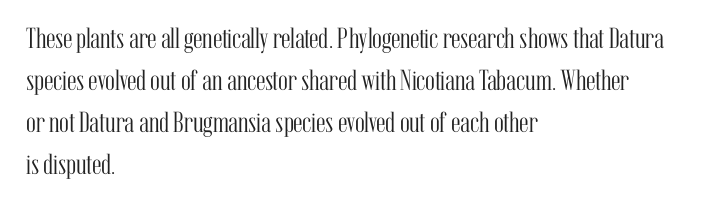
Q: Is the text bold? A: No.
Q: Is the text italic (slanted)? A: No, it is upright.
Q: Is the typeface a serif or a sans-serif typeface? A: Serif.
Q: Is the text underlined? A: No.
Q: How is the paragraph aligned? A: Left-aligned.
Q: Is the spacing between letters normal or unusually wide? A: Normal.
Q: Is the spacing between lines tight, normal or loose? A: Normal.
Q: Width (condensed, normal, or wide)? A: Condensed.
Q: Stroke contrast? A: Medium.
Q: x-height? A: Medium.
Q: Monospaced? A: No.
